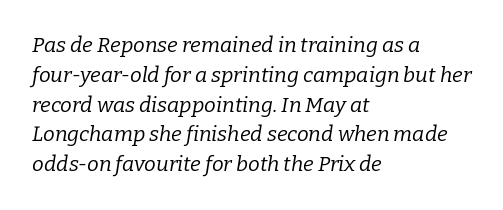
Q: Is the text bold? A: No.
Q: Is the text italic (slanted)? A: Yes, it leans right by about 9 degrees.
Q: Is the text underlined? A: No.
Q: How is the paragraph aligned? A: Left-aligned.
Q: Is the spacing between letters normal or unusually wide? A: Normal.
Q: Is the spacing between lines tight, normal or loose? A: Normal.
